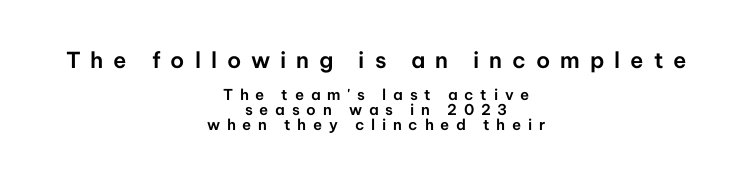
The image shows 22 px text type, upright; set centered, tight line spacing (0.99x), unusually wide letter spacing (+0.45 em), not underlined; the first (top) block is 1.47x larger.
